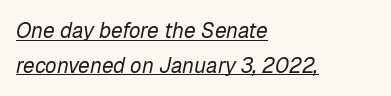
Q: Is the text bold? A: No.
Q: Is the text italic (slanted)? A: Yes, it leans right by about 12 degrees.
Q: Is the text underlined? A: Yes.
Q: How is the paragraph aligned? A: Left-aligned.
Q: Is the spacing between letters normal or unusually wide? A: Normal.
Q: Is the spacing between lines tight, normal or loose? A: Normal.
